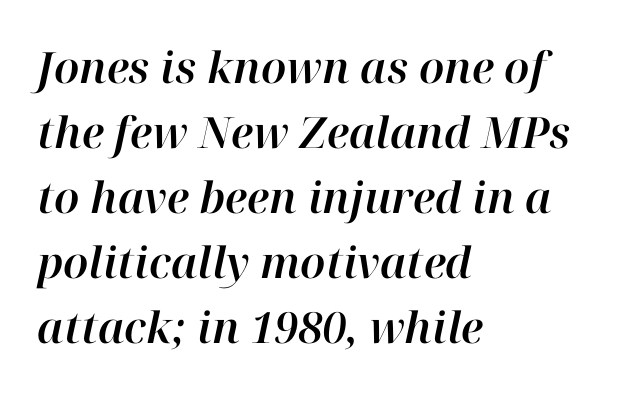
{"italic": "yes", "lean": "right", "slant_degrees": 12, "width": "normal", "stroke_contrast": "high", "x_height": "medium", "monospaced": "no", "underline": "no", "align": "left", "line_spacing": "normal", "line_spacing_ratio": 1.51, "letter_spacing": "normal", "letter_spacing_em": 0.0, "glyph_px": 43}
